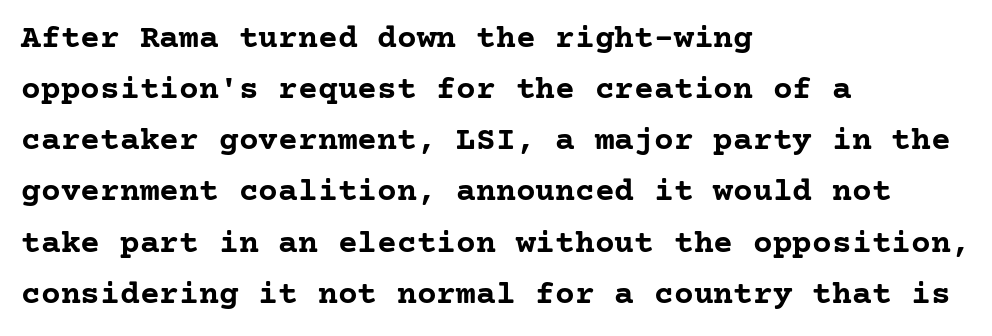
Q: Is the text bold? A: Yes.
Q: Is the text italic (slanted)? A: No, it is upright.
Q: Is the typeface a serif or a sans-serif typeface? A: Serif.
Q: Is the text underlined? A: No.
Q: How is the paragraph aligned? A: Left-aligned.
Q: Is the spacing between letters normal or unusually wide? A: Normal.
Q: Is the spacing between lines tight, normal or loose? A: Normal.
Q: Width (condensed, normal, or wide)? A: Normal.
Q: Stroke contrast? A: Low.
Q: x-height? A: Medium.
